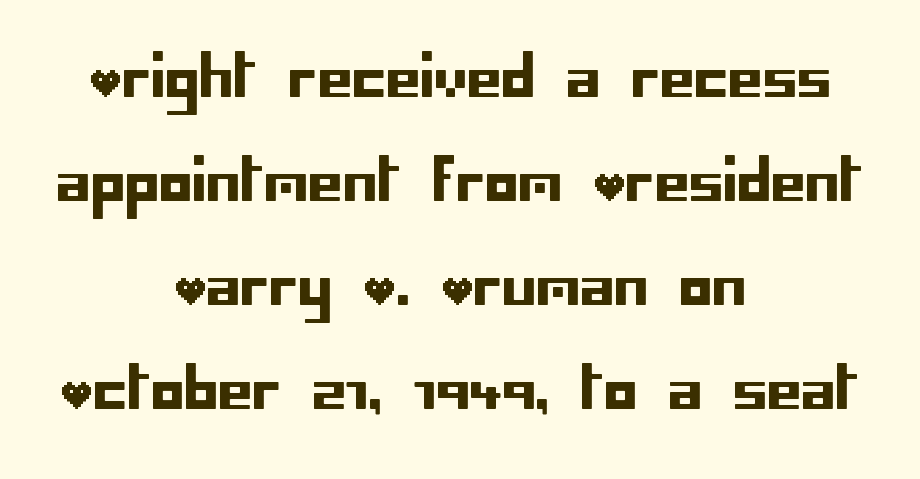
{"serif": "no", "italic": "no", "width": "normal", "stroke_contrast": "low", "x_height": "large", "underline": "no", "align": "center", "line_spacing_ratio": 1.89, "letter_spacing": "normal", "letter_spacing_em": 0.0, "glyph_px": 55}
